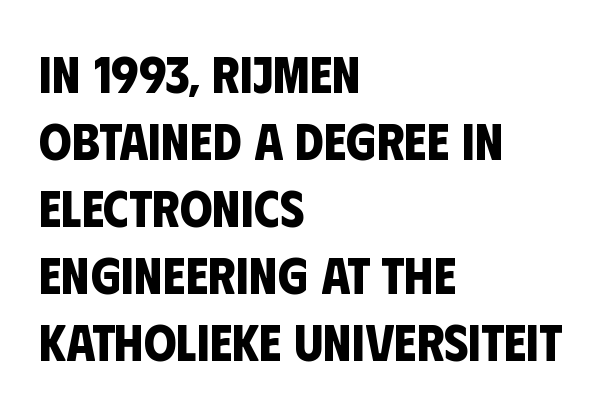
The tracking reads as untouched default to a designer's eye. Layout note: lines flush left. The string is rendered with underlining switched off. The passage shown is typed in a proportional face where columns would drift. Its strokes are broad and dark, the hallmark of bold type. The rendering uses a moderate line-height, typical for paragraphs.
